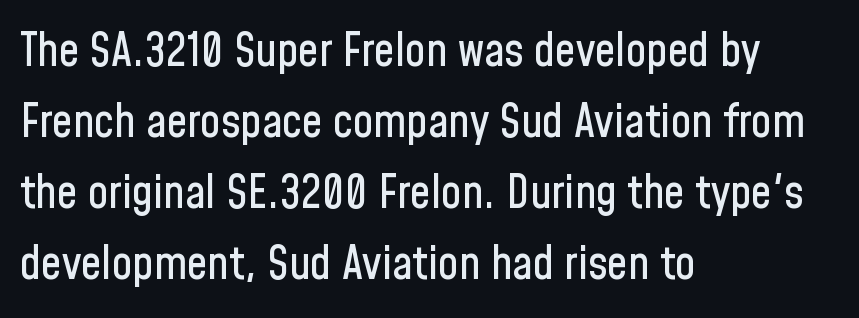
{"serif": "no", "italic": "no", "width": "condensed", "stroke_contrast": "low", "x_height": "medium", "monospaced": "no", "underline": "no", "align": "left", "line_spacing": "normal", "line_spacing_ratio": 1.54, "letter_spacing": "normal", "letter_spacing_em": 0.0, "glyph_px": 46}
